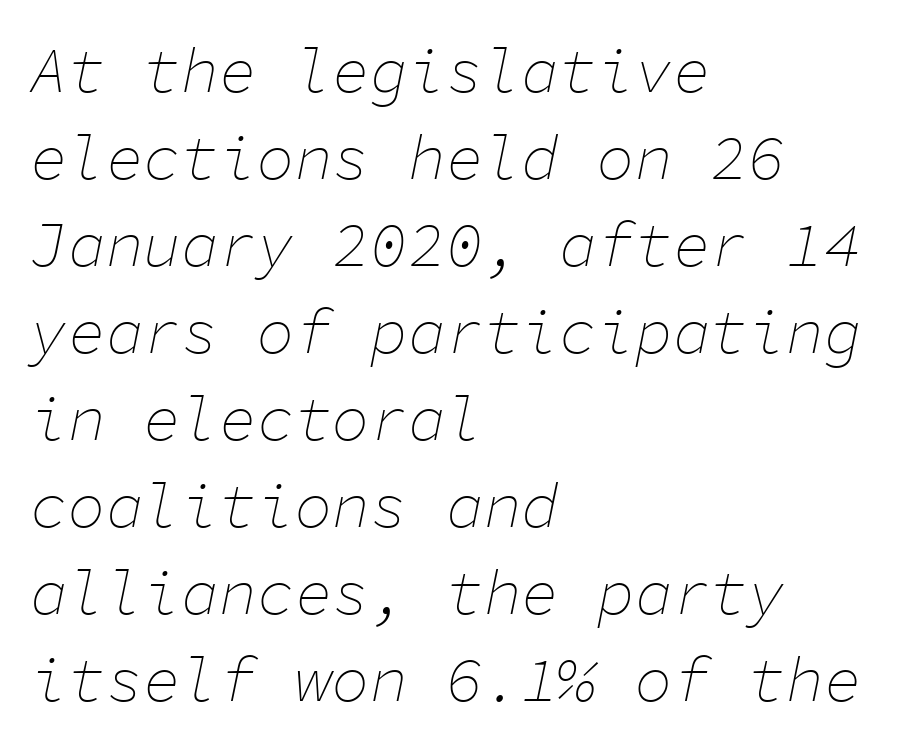
{"italic": "yes", "lean": "right", "slant_degrees": 11, "bold": "no", "weight": "thin", "width": "normal", "stroke_contrast": "low", "x_height": "medium", "monospaced": "yes", "underline": "no", "align": "left", "line_spacing": "normal", "line_spacing_ratio": 1.38, "letter_spacing": "normal", "letter_spacing_em": 0.0, "glyph_px": 63}
